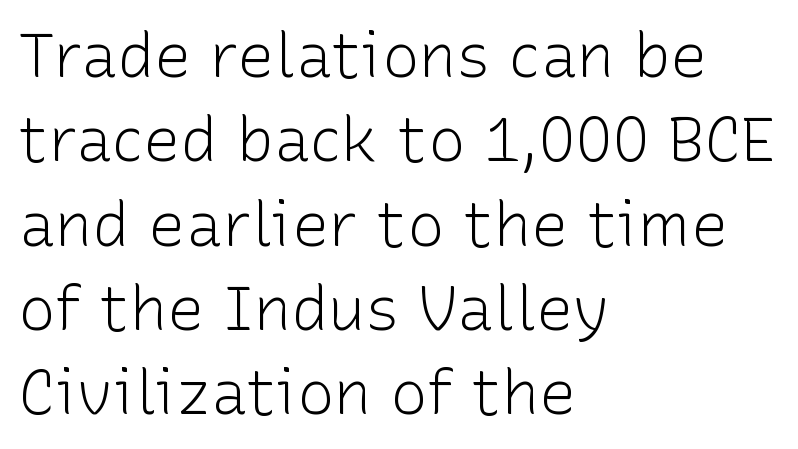
{"serif": "no", "italic": "no", "bold": "no", "weight": "light", "width": "normal", "stroke_contrast": "low", "x_height": "medium", "monospaced": "no", "underline": "no", "align": "left", "line_spacing": "normal", "line_spacing_ratio": 1.36, "letter_spacing": "normal", "letter_spacing_em": 0.0, "glyph_px": 62}
